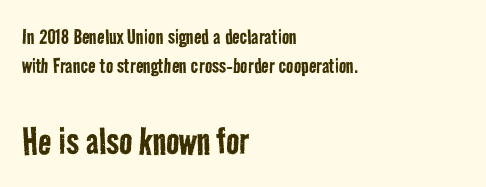
Q: Is the text bold? A: No.
Q: Is the typeface a serif or a sans-serif typeface? A: Sans-serif.
Q: Is the text underlined? A: No.
Q: How is the paragraph aligned? A: Left-aligned.
Q: Is the spacing between letters normal or unusually wide? A: Normal.
Q: Which block of text is set in a larger size, the first (top) or the second (bottom)? A: The second (bottom) one.
Q: Width (condensed, normal, or wide)? A: Condensed.
Q: Stroke contrast? A: Low.
Q: x-height? A: Medium.
Q: Monospaced? A: No.
